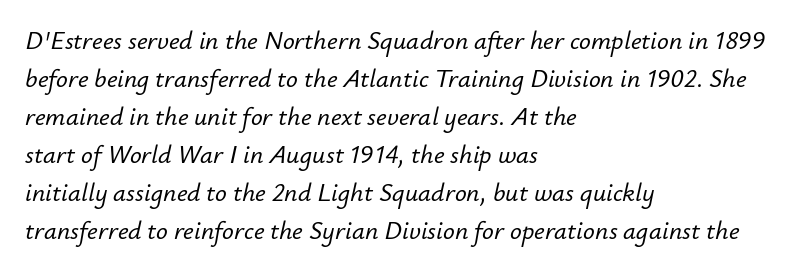
Q: Is the text italic (slanted)? A: Yes, it leans right by about 12 degrees.
Q: Is the text underlined? A: No.
Q: How is the paragraph aligned? A: Left-aligned.
Q: Is the spacing between letters normal or unusually wide? A: Normal.
Q: Is the spacing between lines tight, normal or loose? A: Normal.
